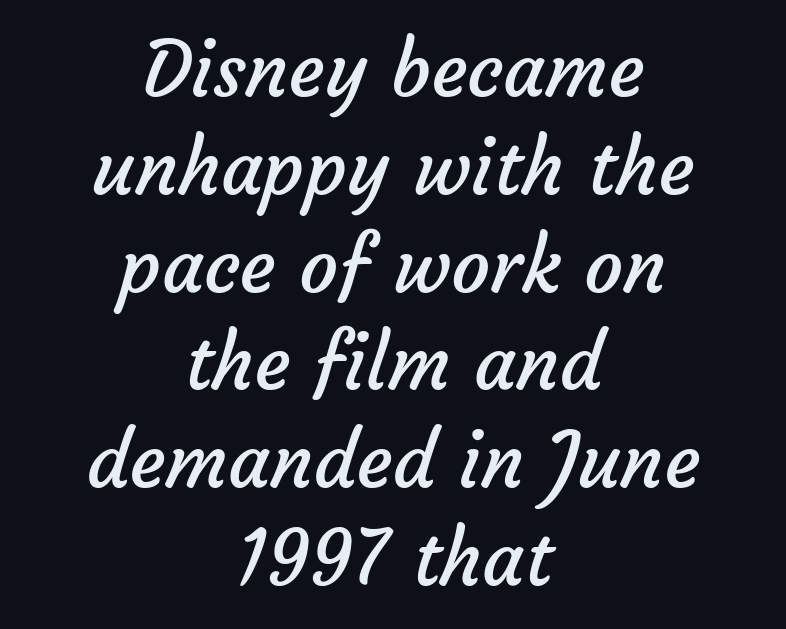
The image shows 77 px regular-weight sans-serif type; set centered, normal line spacing (1.27x), normal letter spacing, not underlined; low stroke contrast and a medium x-height.
